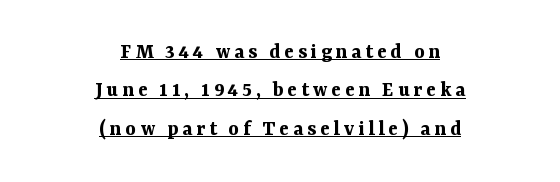
The image shows 22 px bold type, upright; set centered, line spacing 1.75x, underlined.
